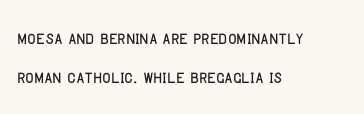
The image shows 23 px text type, upright; set left-aligned, line spacing 1.71x, normal letter spacing, not underlined.
